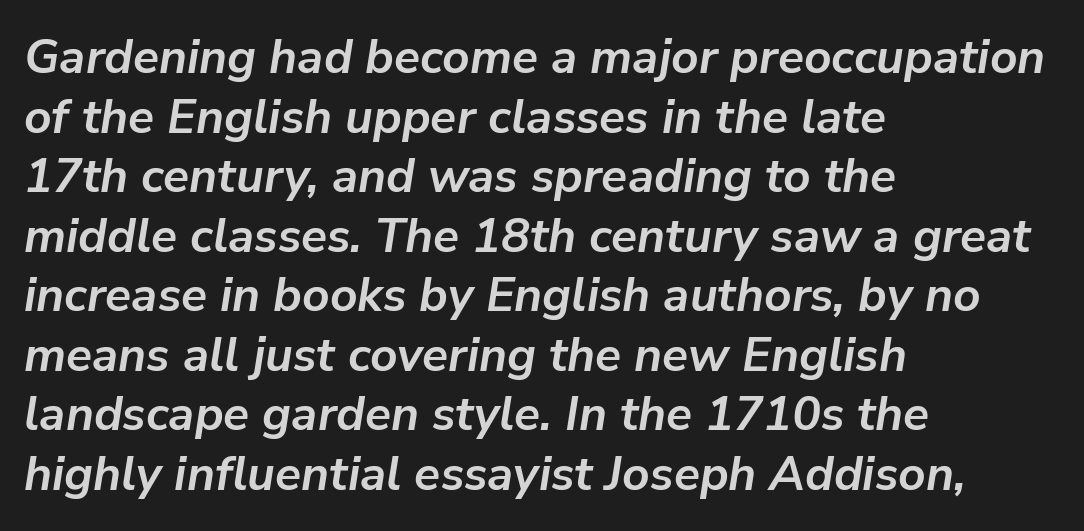
Q: Is the text bold? A: Yes.
Q: Is the text italic (slanted)? A: Yes, it leans right by about 9 degrees.
Q: Is the text underlined? A: No.
Q: How is the paragraph aligned? A: Left-aligned.
Q: Is the spacing between letters normal or unusually wide? A: Normal.
Q: Width (condensed, normal, or wide)? A: Normal.
Q: Stroke contrast? A: Low.
Q: x-height? A: Medium.
Q: Monospaced? A: No.
